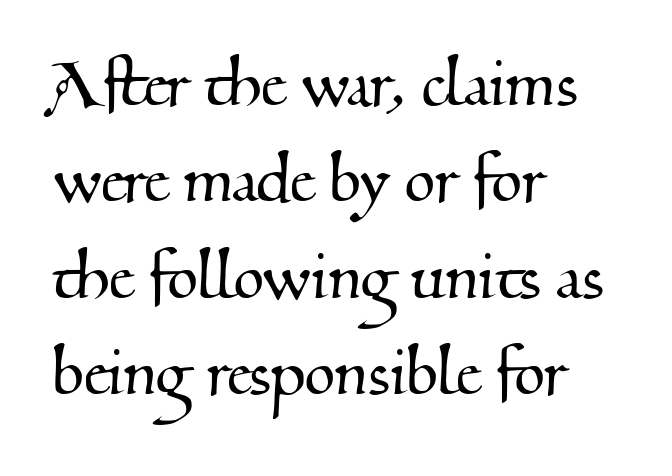
The image shows 79 px serif type; set left-aligned, line spacing 1.22x, normal letter spacing, not underlined; medium stroke contrast and a small x-height.
